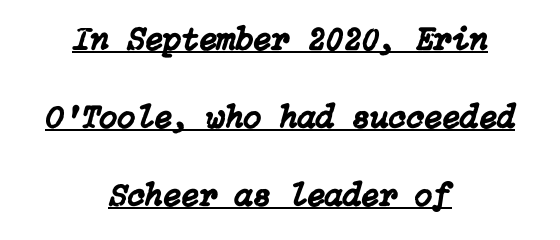
Q: Is the text italic (slanted)? A: Yes, it leans right by about 15 degrees.
Q: Is the text underlined? A: Yes.
Q: How is the paragraph aligned? A: Centered.
Q: Is the spacing between letters normal or unusually wide? A: Normal.
Q: Is the spacing between lines tight, normal or loose? A: Loose.
Q: Width (condensed, normal, or wide)? A: Normal.
Q: Stroke contrast? A: Low.
Q: x-height? A: Medium.
